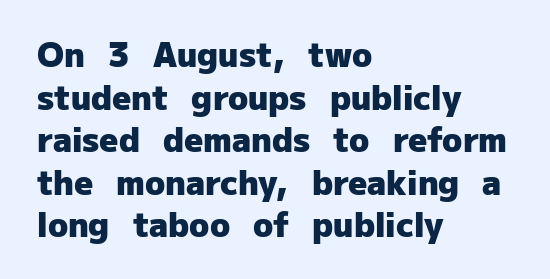
This block has exactly the height ordinary leading produces. Reading down the block, your eye returns to a fixed left position each line. Regarding serifs, this sample does without them. Heavy-handed strokes throughout: this text is bold. This sample uses an upright cut, with every glyph sitting square on the baseline. Underline: absent.
